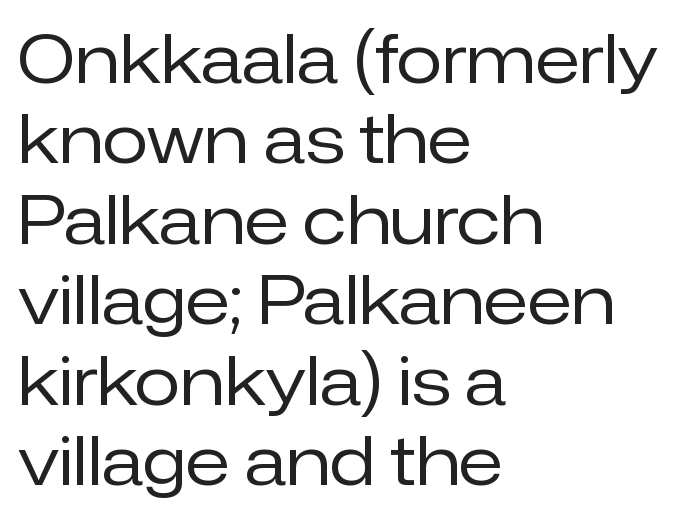
{"serif": "no", "italic": "no", "bold": "no", "weight": "regular", "width": "normal", "stroke_contrast": "low", "x_height": "medium", "monospaced": "no", "underline": "no", "align": "left", "line_spacing_ratio": 1.2, "letter_spacing": "normal", "letter_spacing_em": 0.0, "glyph_px": 67}
